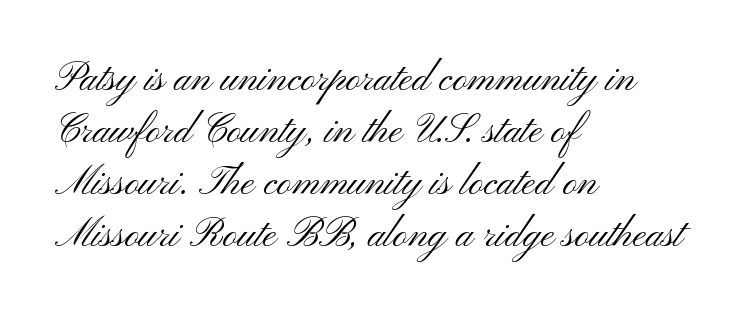
Q: Is the text bold? A: No.
Q: Is the text italic (slanted)? A: Yes.
Q: Is the typeface a serif or a sans-serif typeface? A: Sans-serif.
Q: Is the text underlined? A: No.
Q: How is the paragraph aligned? A: Left-aligned.
Q: Is the spacing between letters normal or unusually wide? A: Normal.
Q: Is the spacing between lines tight, normal or loose? A: Normal.
Q: Width (condensed, normal, or wide)? A: Wide.
Q: Stroke contrast? A: Medium.
Q: x-height? A: Small.
Q: Monospaced? A: No.
